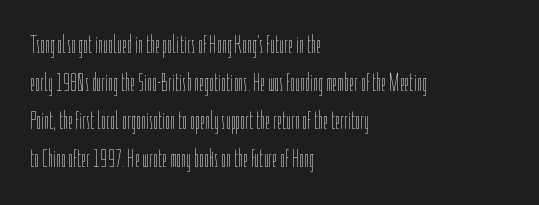
Q: Is the text bold? A: No.
Q: Is the text italic (slanted)? A: No, it is upright.
Q: Is the text underlined? A: No.
Q: How is the paragraph aligned? A: Left-aligned.
Q: Is the spacing between letters normal or unusually wide? A: Normal.
Q: Is the spacing between lines tight, normal or loose? A: Normal.
